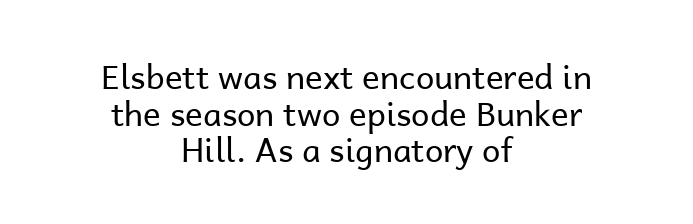
{"serif": "no", "italic": "no", "bold": "no", "weight": "regular", "width": "normal", "stroke_contrast": "low", "x_height": "medium", "monospaced": "no", "underline": "no", "align": "center", "line_spacing": "tight", "line_spacing_ratio": 1.11, "letter_spacing": "normal", "letter_spacing_em": 0.0, "glyph_px": 33}
